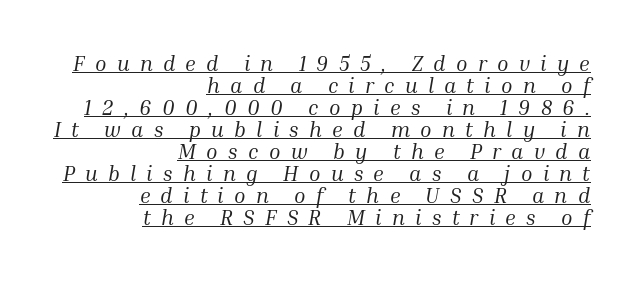
Q: Is the text bold? A: No.
Q: Is the text italic (slanted)? A: Yes, it leans right by about 10 degrees.
Q: Is the text underlined? A: Yes.
Q: How is the paragraph aligned? A: Right-aligned.
Q: Is the spacing between letters normal or unusually wide? A: Unusually wide.
Q: Is the spacing between lines tight, normal or loose? A: Tight.
